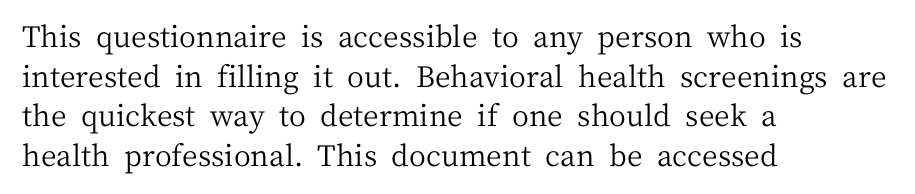
Q: Is the text bold? A: No.
Q: Is the text italic (slanted)? A: No, it is upright.
Q: Is the typeface a serif or a sans-serif typeface? A: Serif.
Q: Is the text underlined? A: No.
Q: How is the paragraph aligned? A: Left-aligned.
Q: Is the spacing between letters normal or unusually wide? A: Normal.
Q: Is the spacing between lines tight, normal or loose? A: Normal.
Q: Width (condensed, normal, or wide)? A: Normal.
Q: Stroke contrast? A: Medium.
Q: x-height? A: Medium.
Q: Monospaced? A: No.
